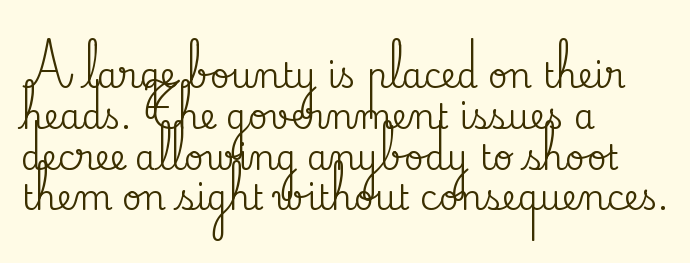
Q: Is the text italic (slanted)? A: No, it is upright.
Q: Is the typeface a serif or a sans-serif typeface? A: Serif.
Q: Is the text underlined? A: No.
Q: How is the paragraph aligned? A: Left-aligned.
Q: Is the spacing between letters normal or unusually wide? A: Normal.
Q: Width (condensed, normal, or wide)? A: Normal.
Q: Stroke contrast? A: Medium.
Q: x-height? A: Small.
Q: Monospaced? A: No.
